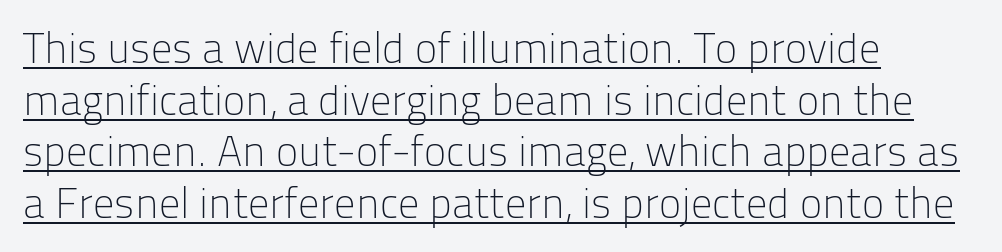
{"serif": "no", "italic": "no", "bold": "no", "weight": "light", "width": "normal", "stroke_contrast": "low", "x_height": "medium", "monospaced": "no", "underline": "yes", "align": "left", "line_spacing_ratio": 1.23, "letter_spacing": "normal", "letter_spacing_em": 0.0, "glyph_px": 42}
